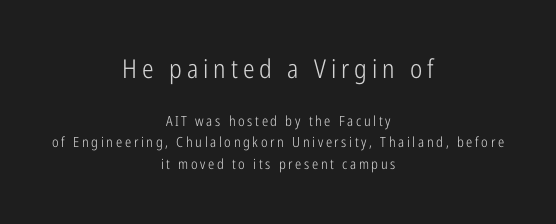
Q: Is the text bold? A: No.
Q: Is the text italic (slanted)? A: No, it is upright.
Q: Is the text underlined? A: No.
Q: How is the paragraph aligned? A: Centered.
Q: Is the spacing between lines tight, normal or loose? A: Normal.
Q: Which block of text is set in a larger size, the first (top) or the second (bottom)? A: The first (top) one.
